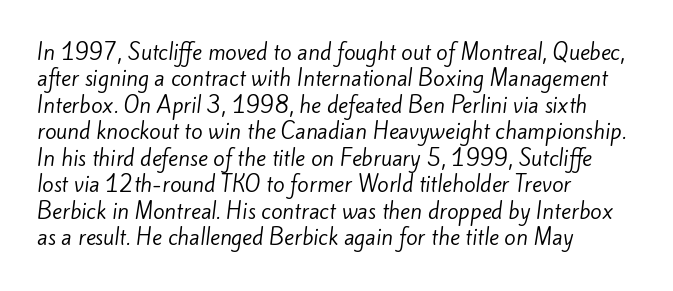
There is no visible air inserted between adjacent glyphs. A quiet, ordinary-to-light weight characterises the typeface. Bare-footed words on every line. The setting favours the left margin, as ordinary paragraphs usually do.
